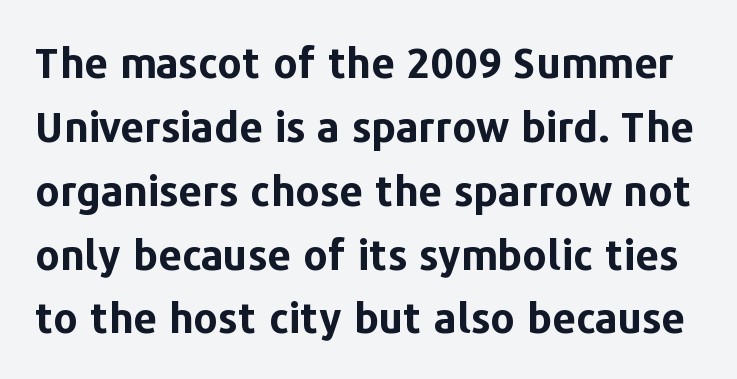
{"serif": "no", "italic": "no", "bold": "yes", "weight": "bold", "width": "normal", "stroke_contrast": "low", "x_height": "medium", "monospaced": "no", "underline": "no", "line_spacing": "normal", "line_spacing_ratio": 1.52, "letter_spacing": "normal", "letter_spacing_em": 0.0, "glyph_px": 42}
